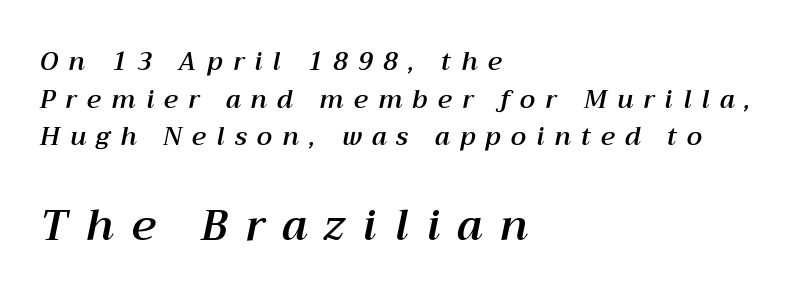
This is oblique type, the kind used for emphasis or titles. Only glyphs here, with clear space below each row. Glyph-to-glyph distance is far greater than everyday printed text. Is the block centered? No — it sits flush against the left margin.
